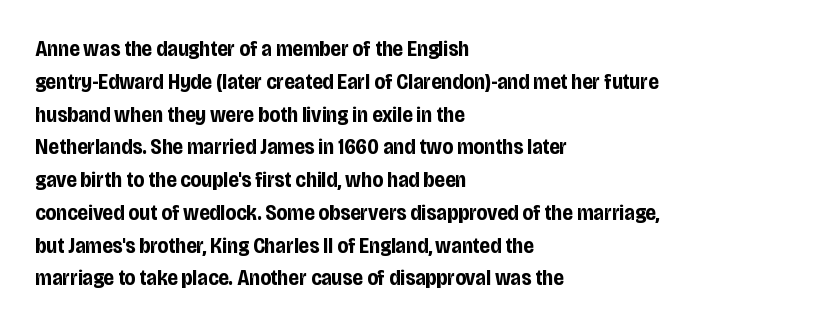
Q: Is the text bold? A: Yes.
Q: Is the text italic (slanted)? A: No, it is upright.
Q: Is the text underlined? A: No.
Q: How is the paragraph aligned? A: Left-aligned.
Q: Is the spacing between letters normal or unusually wide? A: Normal.
Q: Is the spacing between lines tight, normal or loose? A: Normal.
